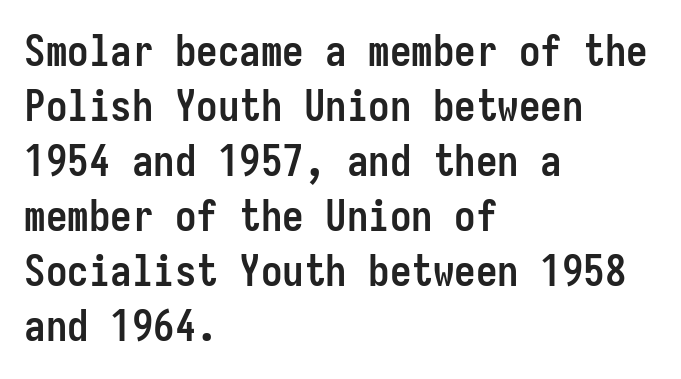
The image shows 43 px semibold, condensed sans-serif type, upright, monospaced; set left-aligned, normal line spacing (1.28x), normal letter spacing, not underlined; low stroke contrast and a medium x-height.
